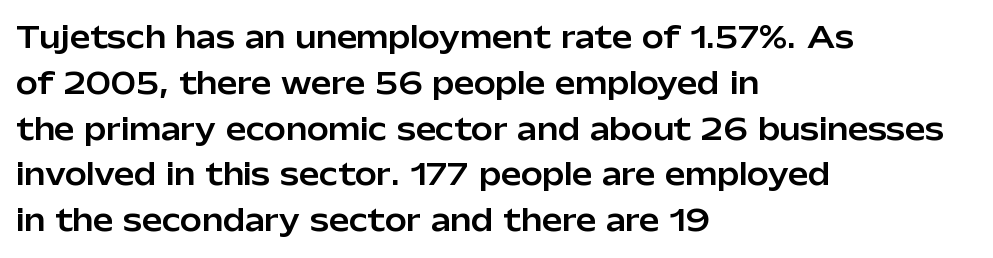
The image shows 29 px sans-serif type, upright; set left-aligned, normal line spacing (1.58x), normal letter spacing, not underlined; low stroke contrast and a medium x-height.
